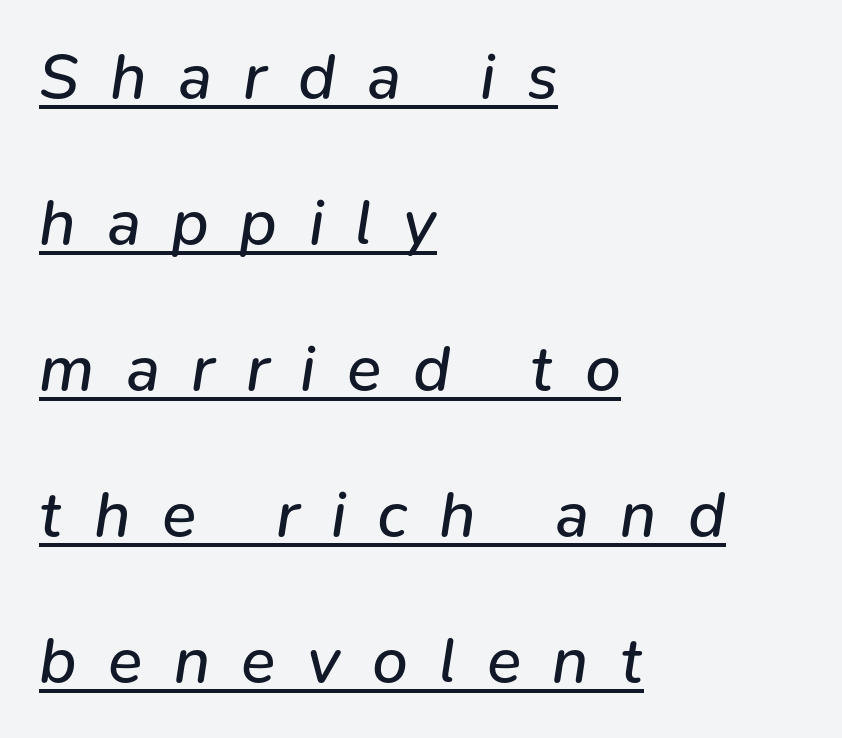
Q: Is the text bold? A: No.
Q: Is the text italic (slanted)? A: Yes, it leans right by about 9 degrees.
Q: Is the text underlined? A: Yes.
Q: How is the paragraph aligned? A: Left-aligned.
Q: Is the spacing between letters normal or unusually wide? A: Unusually wide.
Q: Is the spacing between lines tight, normal or loose? A: Loose.
Q: Width (condensed, normal, or wide)? A: Normal.
Q: Stroke contrast? A: Low.
Q: x-height? A: Medium.
Q: Monospaced? A: No.
